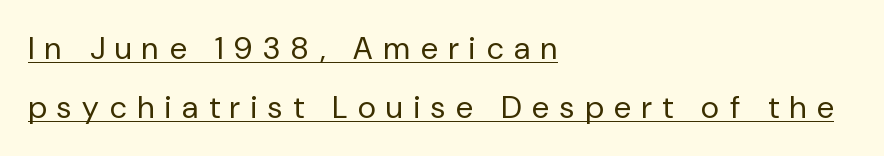
{"serif": "no", "italic": "no", "bold": "no", "weight": "regular", "width": "normal", "stroke_contrast": "low", "x_height": "medium", "monospaced": "no", "underline": "yes", "align": "left", "line_spacing": "loose", "line_spacing_ratio": 1.9, "letter_spacing": "wide", "letter_spacing_em": 0.35, "glyph_px": 31}
